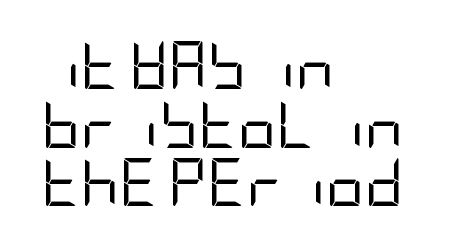
The image shows 48 px regular-weight, condensed sans-serif type, upright; set left-aligned, line spacing 1.22x, normal letter spacing, not underlined; low stroke contrast and a large x-height.
